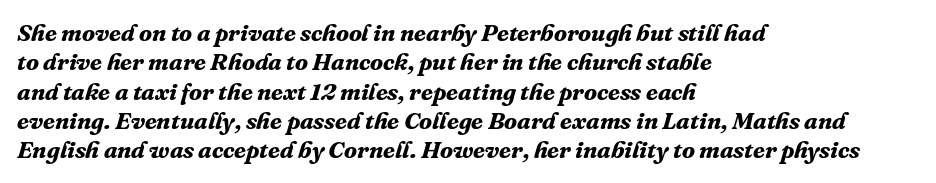
Q: Is the text bold? A: Yes.
Q: Is the text italic (slanted)? A: Yes, it leans right by about 16 degrees.
Q: Is the text underlined? A: No.
Q: How is the paragraph aligned? A: Left-aligned.
Q: Is the spacing between letters normal or unusually wide? A: Normal.
